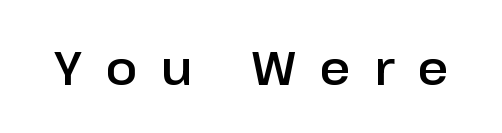
This sample uses a sans-serif face. This sample uses an upright cut, with every glyph sitting square on the baseline. Plain, unruled lines of type. Display-style spreading of the glyphs; the letterfit is very open.
